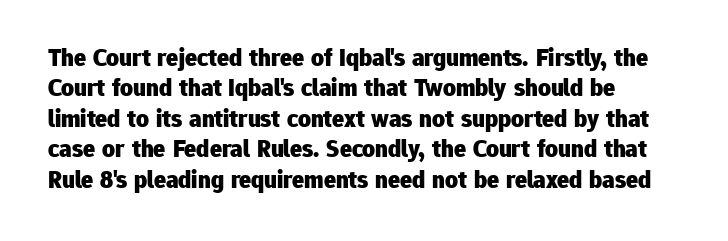
{"italic": "no", "bold": "yes", "underline": "no", "align": "left", "line_spacing_ratio": 1.22, "letter_spacing": "normal", "letter_spacing_em": 0.0, "glyph_px": 25}
